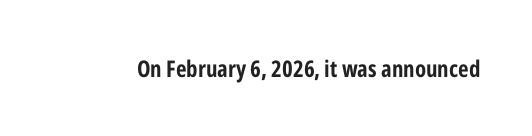
{"italic": "no", "underline": "no", "letter_spacing": "normal", "letter_spacing_em": 0.0, "glyph_px": 23}
